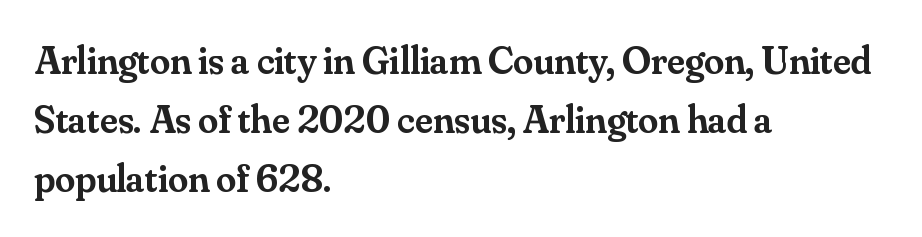
The image shows 40 px semibold serif type, upright; set left-aligned, normal line spacing (1.47x), normal letter spacing, not underlined; medium stroke contrast and a small x-height.
